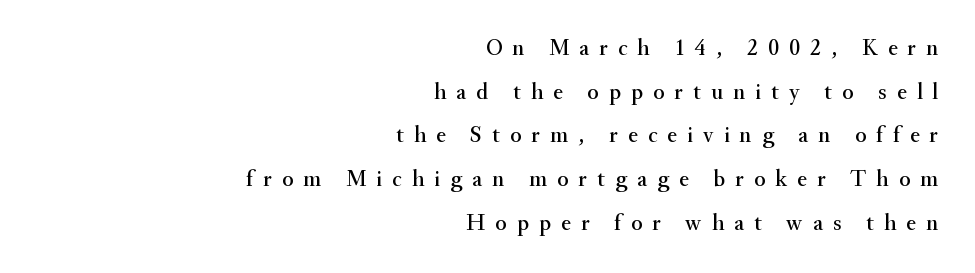
The image shows 23 px text type, upright; set right-aligned, loose line spacing (1.9x), unusually wide letter spacing (+0.44 em), not underlined.
